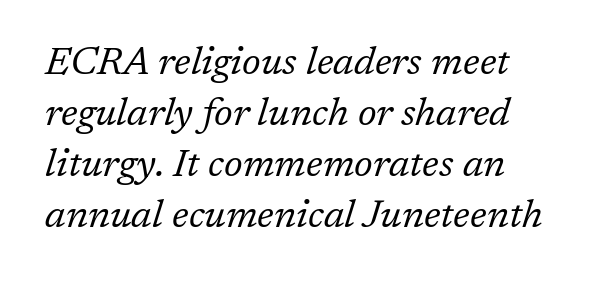
A light-to-regular cut is what we see here. Letter spacing: default. The face used here is proportionally spaced, like ordinary book or web type. The text block is weighted toward the left margin, trailing off unevenly rightward. Whoever set this chose a conventional vertical rhythm.
